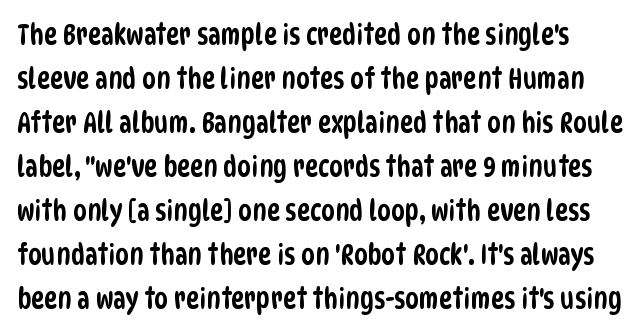
Q: Is the typeface a serif or a sans-serif typeface? A: Sans-serif.
Q: Is the text underlined? A: No.
Q: Is the spacing between letters normal or unusually wide? A: Normal.
Q: Is the spacing between lines tight, normal or loose? A: Normal.
Q: Width (condensed, normal, or wide)? A: Condensed.
Q: Stroke contrast? A: Low.
Q: x-height? A: Large.
Q: Monospaced? A: No.
